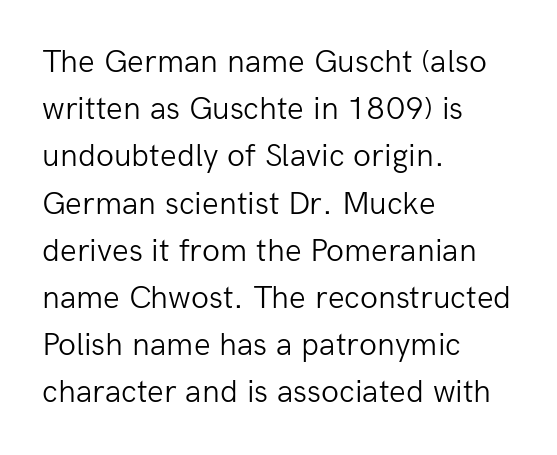
The image shows 33 px light sans-serif type, upright; set left-aligned, normal line spacing (1.43x), normal letter spacing, not underlined; low stroke contrast and a medium x-height.
